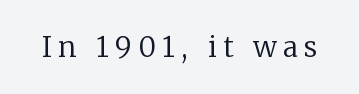
Q: Is the text bold? A: No.
Q: Is the text italic (slanted)? A: No, it is upright.
Q: Is the typeface a serif or a sans-serif typeface? A: Serif.
Q: Is the text underlined? A: No.
Q: Is the spacing between letters normal or unusually wide? A: Unusually wide.
Q: Width (condensed, normal, or wide)? A: Normal.
Q: Stroke contrast? A: Low.
Q: x-height? A: Medium.
Q: Monospaced? A: No.
